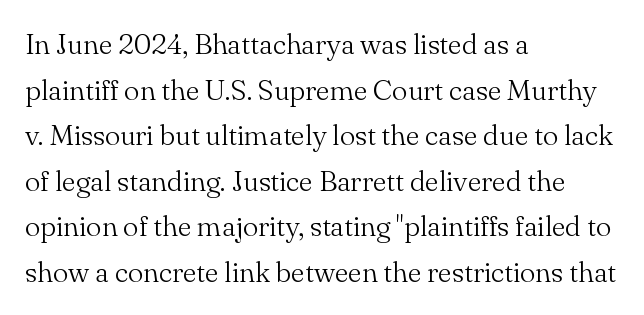
{"serif": "yes", "italic": "no", "bold": "no", "weight": "light", "width": "normal", "stroke_contrast": "medium", "x_height": "small", "monospaced": "no", "underline": "no", "align": "left", "line_spacing": "normal", "line_spacing_ratio": 1.57, "letter_spacing": "normal", "letter_spacing_em": 0.0, "glyph_px": 29}
